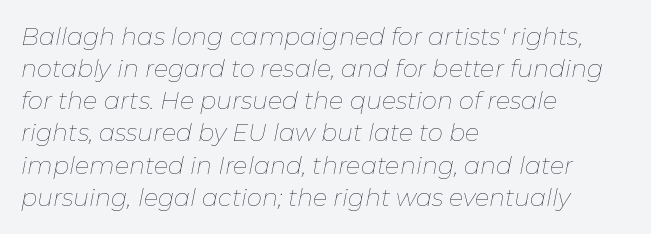
Nothing unusual about the tracking: characters are spaced as the font intends. Is there much room between lines? A standard amount, neither cramped nor airy. Rule under the text: the space is simply empty. No chunkiness to these letters — they're not bold. All the whitespace from short lines collects on the right. The specimen reads as italic at a glance.
